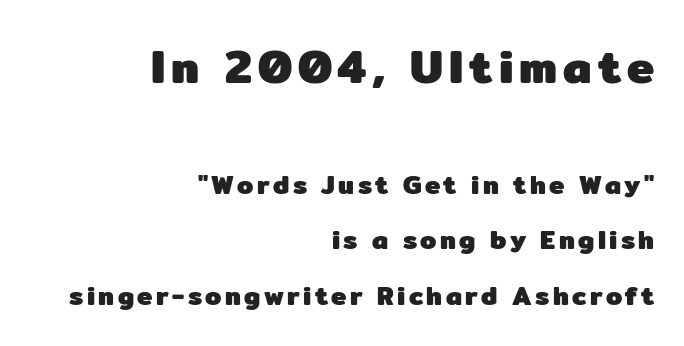
The image shows 46 px heavy sans-serif type, upright; set right-aligned, loose line spacing (2.12x), not underlined; the first (top) block is 1.77x larger; low stroke contrast and a medium x-height.
